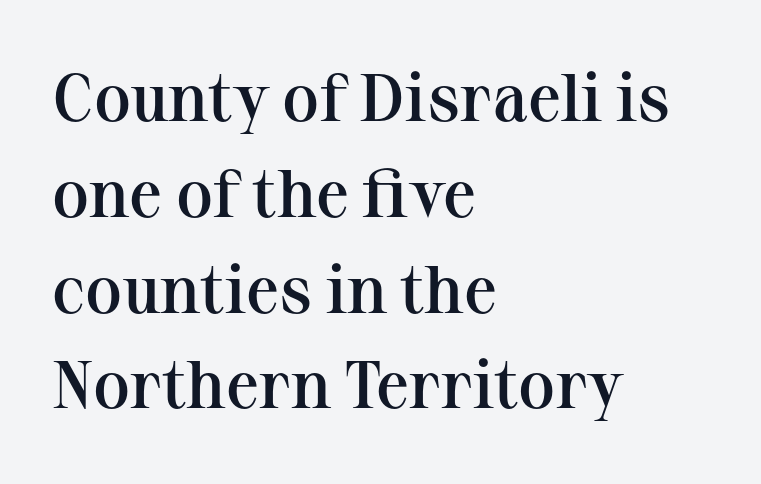
Q: Is the text bold? A: Semi-bold.
Q: Is the text italic (slanted)? A: No, it is upright.
Q: Is the typeface a serif or a sans-serif typeface? A: Serif.
Q: Is the text underlined? A: No.
Q: How is the paragraph aligned? A: Left-aligned.
Q: Is the spacing between letters normal or unusually wide? A: Normal.
Q: Is the spacing between lines tight, normal or loose? A: Normal.
Q: Width (condensed, normal, or wide)? A: Normal.
Q: Stroke contrast? A: Medium.
Q: x-height? A: Medium.
Q: Monospaced? A: No.
